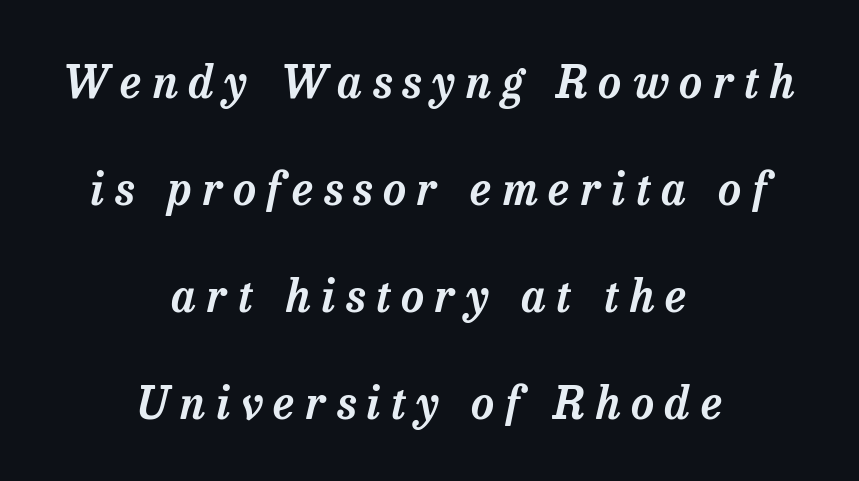
You can tell from the footed stems that serif type was used. Rule under the text: the space is simply empty. Short and long lines alike share a common midpoint. Slant detected: the letters are inclined.
